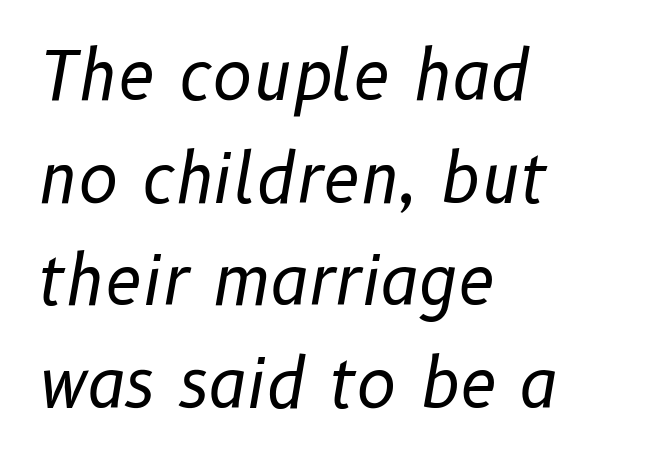
The image shows 67 px regular-weight type, italic (leaning right); set left-aligned, normal line spacing (1.53x), normal letter spacing, not underlined; low stroke contrast and a medium x-height.
